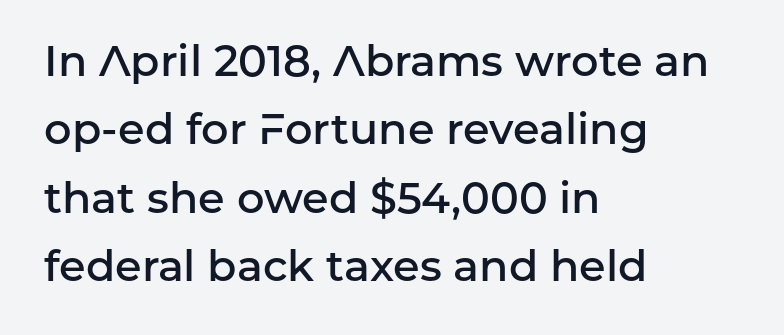
Whoever set this chose a conventional vertical rhythm. Stems and bowls a touch heavier than normal — semibold. The space beneath each line is pristine and unruled. Typographically, this falls in the sans-serif category. This is the regular roman posture of the typeface. How are the letters spaced? Ordinarily, with no added tracking.
